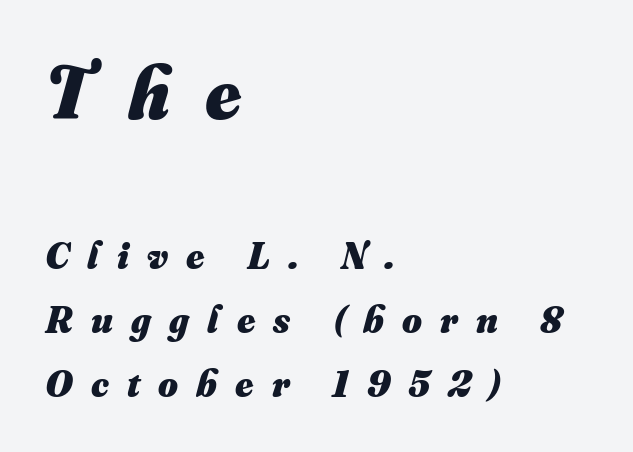
Q: Is the text bold? A: Yes.
Q: Is the text underlined? A: No.
Q: How is the paragraph aligned? A: Left-aligned.
Q: Is the spacing between letters normal or unusually wide? A: Unusually wide.
Q: Is the spacing between lines tight, normal or loose? A: Normal.
Q: Which block of text is set in a larger size, the first (top) or the second (bottom)? A: The first (top) one.
Q: Width (condensed, normal, or wide)? A: Normal.
Q: Stroke contrast? A: Medium.
Q: x-height? A: Small.
Q: Monospaced? A: No.
